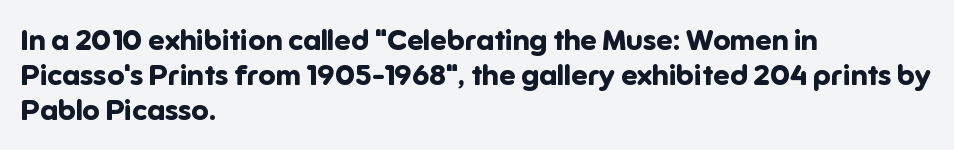
Q: Is the text bold? A: Yes.
Q: Is the text italic (slanted)? A: No, it is upright.
Q: Is the typeface a serif or a sans-serif typeface? A: Sans-serif.
Q: Is the text underlined? A: No.
Q: How is the paragraph aligned? A: Left-aligned.
Q: Is the spacing between letters normal or unusually wide? A: Normal.
Q: Width (condensed, normal, or wide)? A: Normal.
Q: Stroke contrast? A: Low.
Q: x-height? A: Medium.
Q: Monospaced? A: No.
